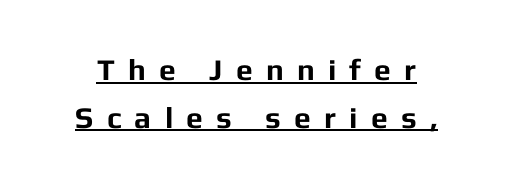
The image shows 30 px bold sans-serif type, upright; set normal line spacing (1.59x), unusually wide letter spacing (+0.44 em), underlined; low stroke contrast and a medium x-height.
